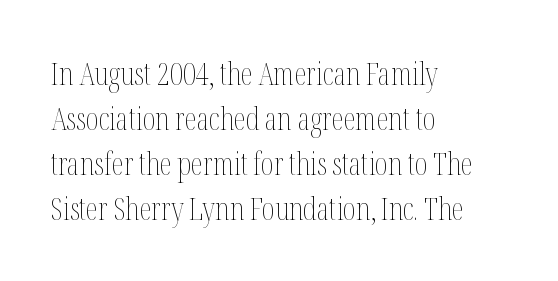
The horizontal fit of the characters is conventional and even. Normally led — the rows are evenly, conventionally spaced. Each letter keeps its own natural width here, so spacing adapts to shape. Vertical stems look standard width or narrower in stroke.
